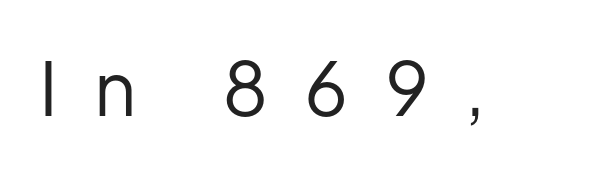
{"serif": "no", "italic": "no", "bold": "no", "weight": "regular", "width": "normal", "stroke_contrast": "low", "x_height": "medium", "monospaced": "no", "underline": "no", "letter_spacing": "wide", "letter_spacing_em": 0.49, "glyph_px": 74}
